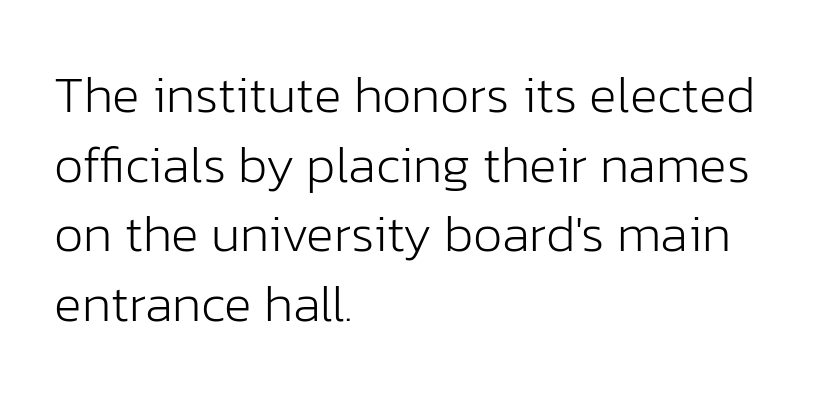
Q: Is the text bold? A: No.
Q: Is the text italic (slanted)? A: No, it is upright.
Q: Is the typeface a serif or a sans-serif typeface? A: Sans-serif.
Q: Is the text underlined? A: No.
Q: How is the paragraph aligned? A: Left-aligned.
Q: Is the spacing between letters normal or unusually wide? A: Normal.
Q: Is the spacing between lines tight, normal or loose? A: Normal.
Q: Width (condensed, normal, or wide)? A: Normal.
Q: Stroke contrast? A: Low.
Q: x-height? A: Medium.
Q: Monospaced? A: No.
